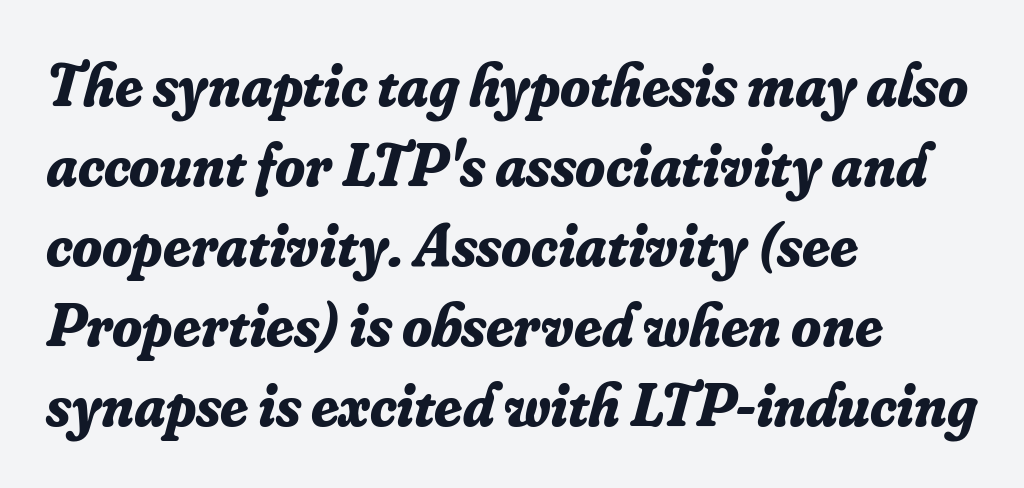
The image shows 61 px bold serif type, italic (leaning right); set left-aligned, normal line spacing (1.31x), normal letter spacing, not underlined; low stroke contrast and a small x-height.
